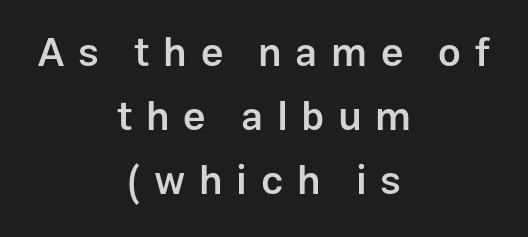
The image shows 40 px semibold sans-serif type, upright; set centered, normal line spacing (1.6x), unusually wide letter spacing (+0.34 em), not underlined; low stroke contrast and a medium x-height.
